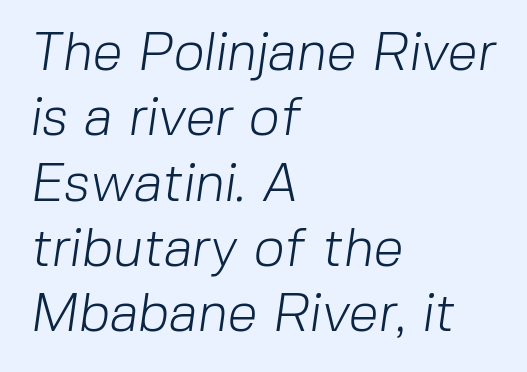
The image shows 54 px light sans-serif type; set left-aligned, line spacing 1.21x, normal letter spacing, not underlined; low stroke contrast and a medium x-height.
